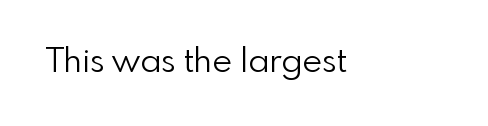
The image shows 34 px light sans-serif type, upright; set normal letter spacing, not underlined; low stroke contrast and a small x-height.
